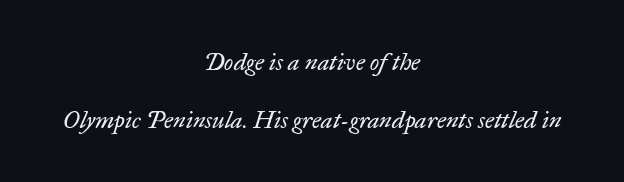
The image shows 24 px text type, italic (leaning right); set centered, loose line spacing (2.4x), normal letter spacing, not underlined.
